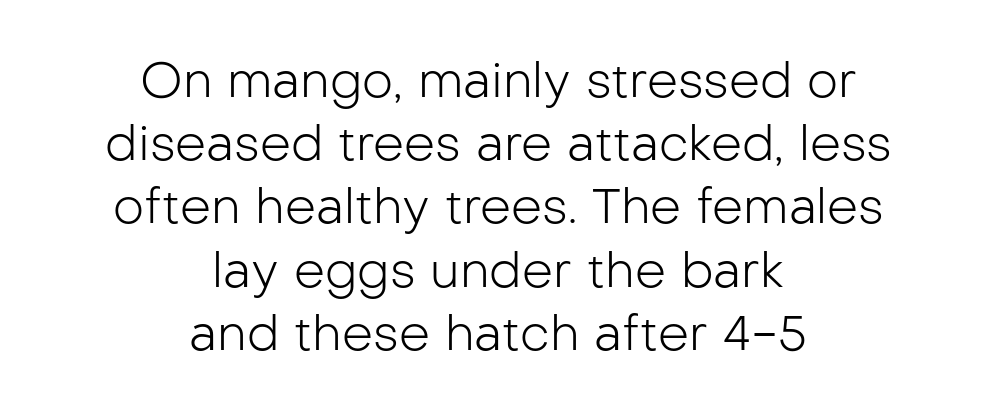
The image shows 49 px light sans-serif type, upright; set centered, normal line spacing (1.29x), normal letter spacing, not underlined; low stroke contrast and a medium x-height.
